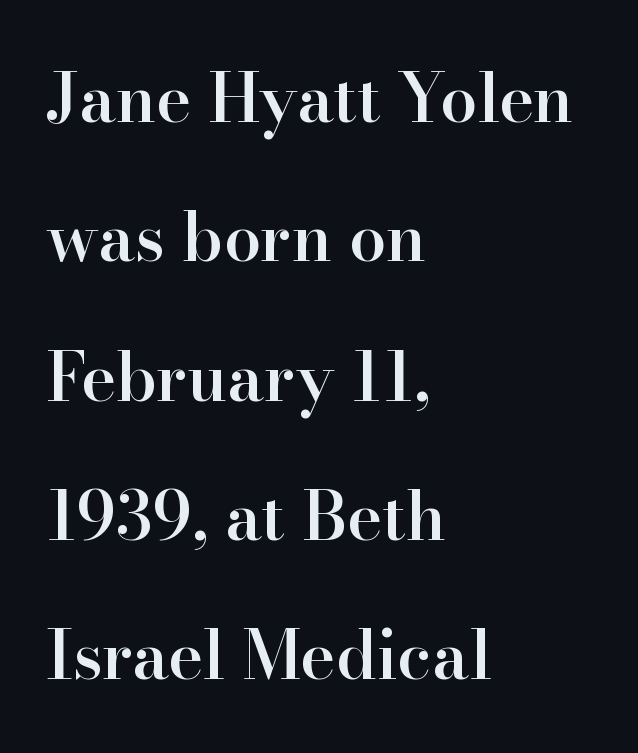
{"serif": "yes", "italic": "no", "bold": "semi", "weight": "semibold", "width": "normal", "stroke_contrast": "high", "x_height": "small", "monospaced": "no", "underline": "no", "align": "left", "line_spacing": "loose", "line_spacing_ratio": 2.08, "letter_spacing": "normal", "letter_spacing_em": 0.0, "glyph_px": 67}
